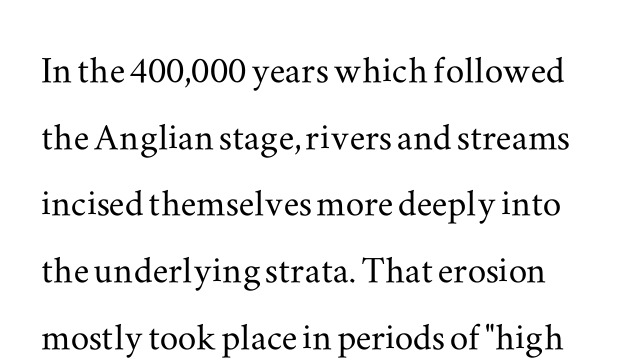
The image shows 46 px wide serif type, upright; set normal line spacing (1.45x), normal letter spacing, not underlined; medium stroke contrast and a small x-height.
